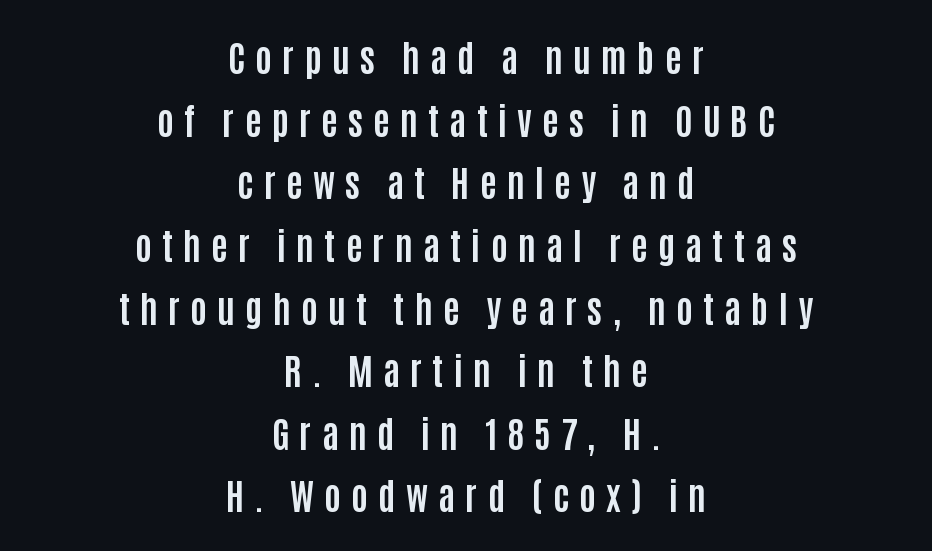
{"serif": "no", "italic": "no", "bold": "yes", "weight": "bold", "width": "condensed", "stroke_contrast": "low", "x_height": "large", "monospaced": "no", "underline": "no", "align": "center", "line_spacing_ratio": 1.74, "letter_spacing": "wide", "letter_spacing_em": 0.28, "glyph_px": 36}
